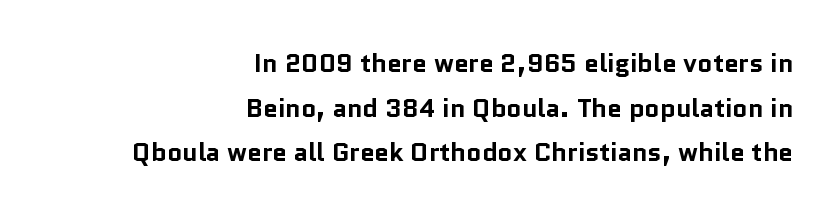
Short and long lines alike share a common ending point at right. No word sits above an underline. The type is set solid horizontally, with unmodified tracking. This is roman type, the default non-slanted kind. Chunky letters — that's bold for sure.
